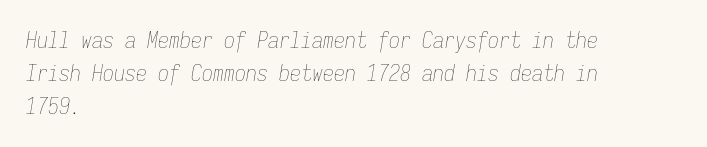
The image shows 22 px text type, italic (leaning right); set left-aligned, normal line spacing (1.5x), normal letter spacing, not underlined.
